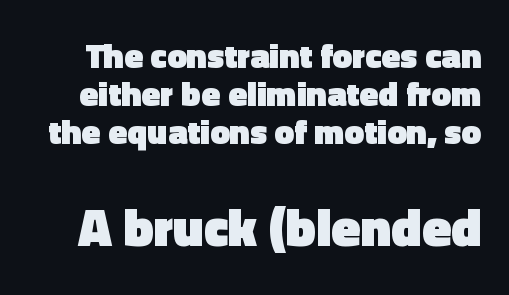
The image shows 53 px heavy sans-serif type, upright; set tight line spacing (1.09x), normal letter spacing, not underlined; the second (bottom) block is 1.51x larger; a medium x-height.
